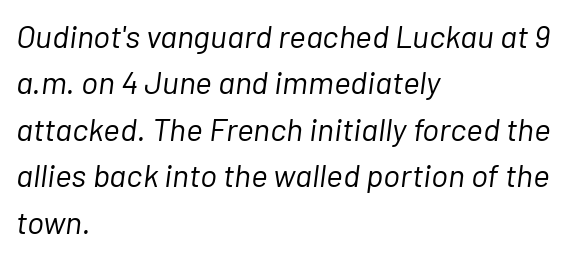
Q: Is the text bold? A: No.
Q: Is the text italic (slanted)? A: Yes, it leans right by about 7 degrees.
Q: Is the text underlined? A: No.
Q: How is the paragraph aligned? A: Left-aligned.
Q: Is the spacing between letters normal or unusually wide? A: Normal.
Q: Is the spacing between lines tight, normal or loose? A: Normal.
Q: Width (condensed, normal, or wide)? A: Normal.
Q: Stroke contrast? A: Low.
Q: x-height? A: Medium.
Q: Monospaced? A: No.
